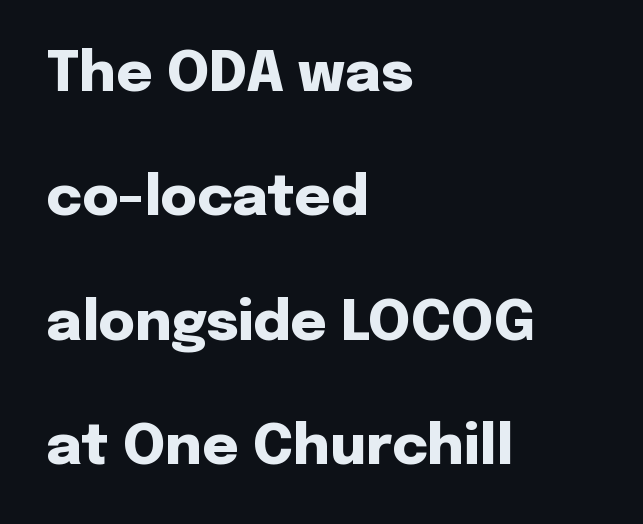
Q: Is the text bold? A: Yes.
Q: Is the text italic (slanted)? A: No, it is upright.
Q: Is the typeface a serif or a sans-serif typeface? A: Sans-serif.
Q: Is the text underlined? A: No.
Q: How is the paragraph aligned? A: Left-aligned.
Q: Is the spacing between letters normal or unusually wide? A: Normal.
Q: Is the spacing between lines tight, normal or loose? A: Loose.
Q: Width (condensed, normal, or wide)? A: Normal.
Q: Stroke contrast? A: Low.
Q: x-height? A: Medium.
Q: Monospaced? A: No.
